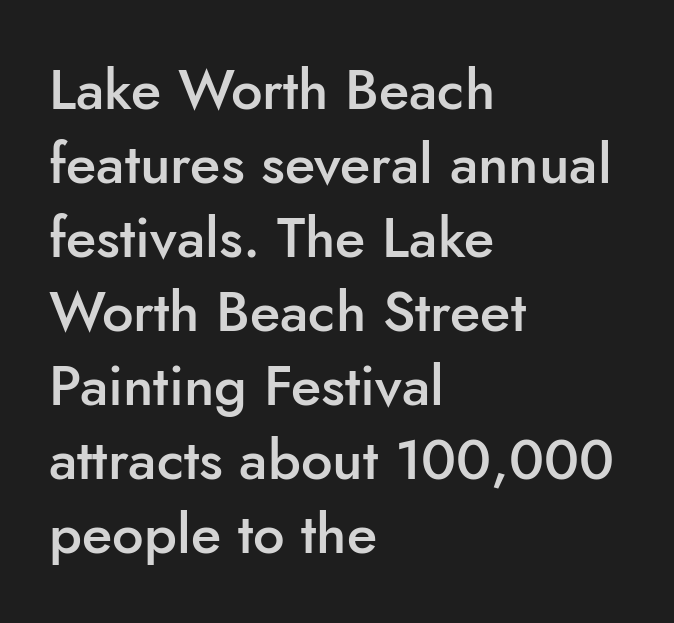
The image shows 56 px semibold sans-serif type, upright; set left-aligned, normal line spacing (1.32x), normal letter spacing, not underlined; low stroke contrast and a small x-height.
